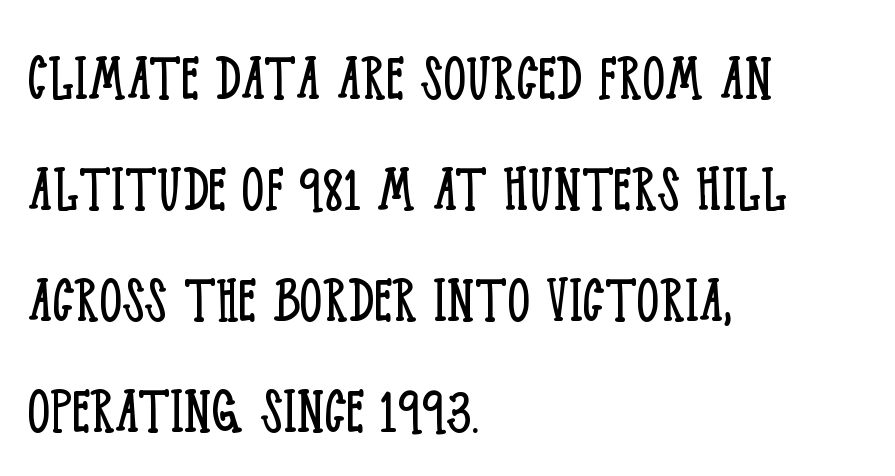
{"serif": "yes", "italic": "no", "bold": "no", "weight": "light", "width": "condensed", "stroke_contrast": "low", "x_height": "large", "monospaced": "no", "underline": "no", "align": "left", "line_spacing": "normal", "line_spacing_ratio": 1.54, "letter_spacing": "normal", "letter_spacing_em": 0.0, "glyph_px": 72}
